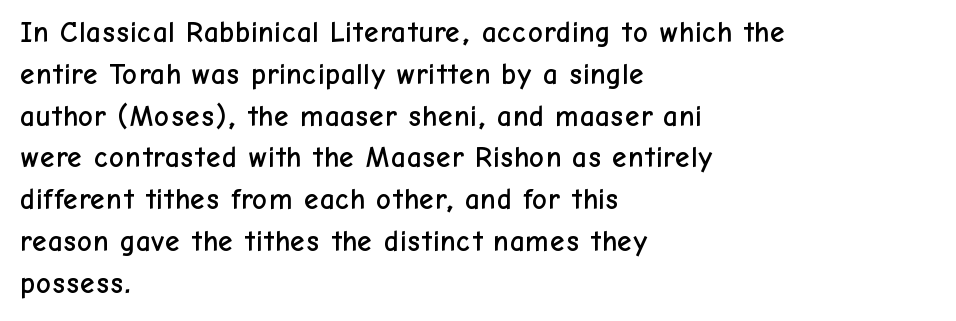
Q: Is the text italic (slanted)? A: No, it is upright.
Q: Is the typeface a serif or a sans-serif typeface? A: Sans-serif.
Q: Is the text underlined? A: No.
Q: How is the paragraph aligned? A: Left-aligned.
Q: Is the spacing between letters normal or unusually wide? A: Normal.
Q: Is the spacing between lines tight, normal or loose? A: Normal.
Q: Width (condensed, normal, or wide)? A: Normal.
Q: Stroke contrast? A: Low.
Q: x-height? A: Medium.
Q: Monospaced? A: No.
